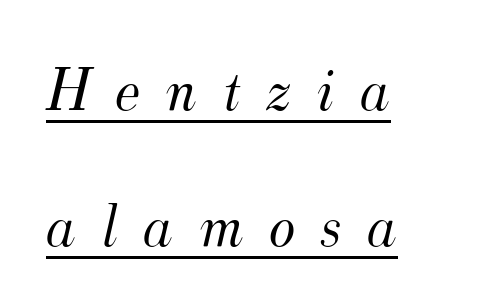
The image shows 63 px light serif type, italic (leaning right); set left-aligned, loose line spacing (2.16x), unusually wide letter spacing (+0.4 em), underlined; medium stroke contrast and a small x-height.
